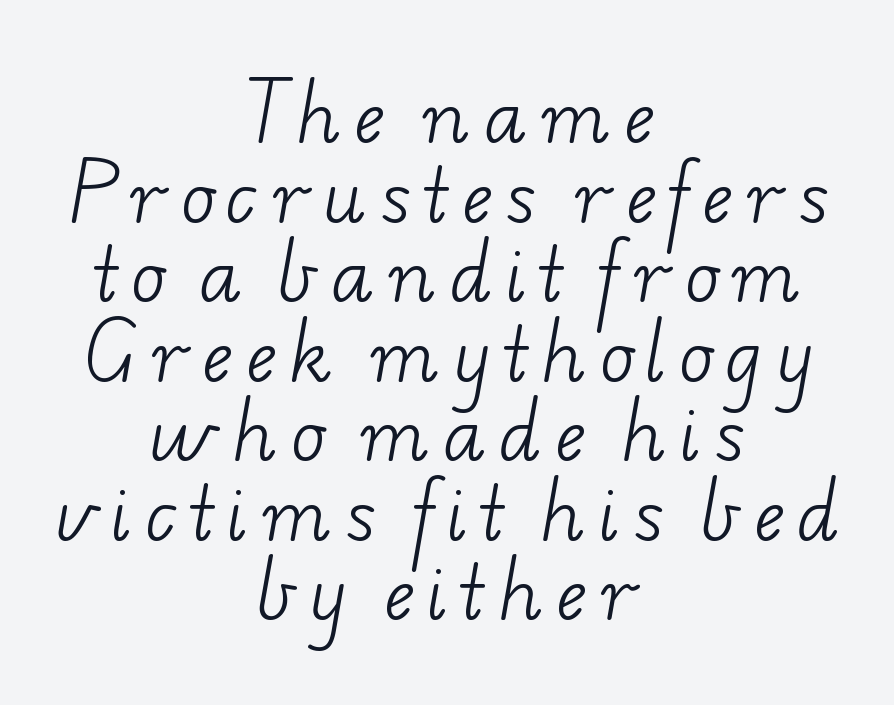
{"serif": "yes", "bold": "no", "weight": "light", "width": "wide", "stroke_contrast": "low", "x_height": "small", "monospaced": "no", "underline": "no", "align": "center", "line_spacing": "tight", "line_spacing_ratio": 1.12, "letter_spacing": "wide", "letter_spacing_em": 0.2, "glyph_px": 71}
